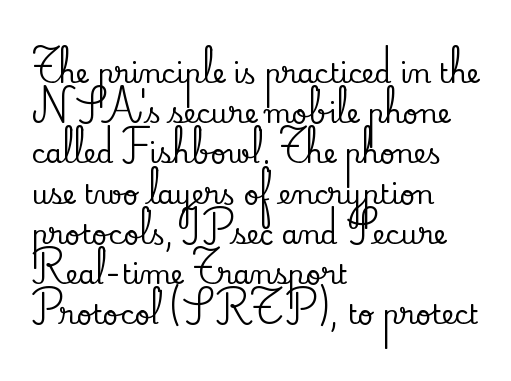
Q: Is the text italic (slanted)? A: No, it is upright.
Q: Is the text underlined? A: No.
Q: How is the paragraph aligned? A: Left-aligned.
Q: Is the spacing between letters normal or unusually wide? A: Normal.
Q: Is the spacing between lines tight, normal or loose? A: Normal.
